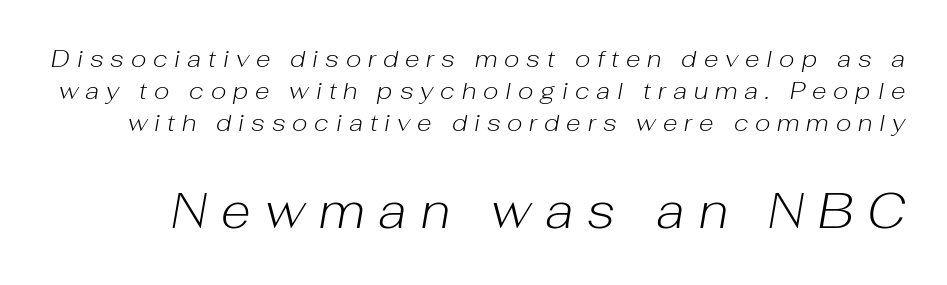
{"italic": "yes", "lean": "right", "slant_degrees": 10, "bold": "no", "weight": "light", "width": "normal", "stroke_contrast": "low", "x_height": "medium", "monospaced": "no", "underline": "no", "line_spacing": "normal", "line_spacing_ratio": 1.34, "letter_spacing": "wide", "letter_spacing_em": 0.29, "larger_block": "second", "size_ratio": 2.04, "glyph_px": 49}
